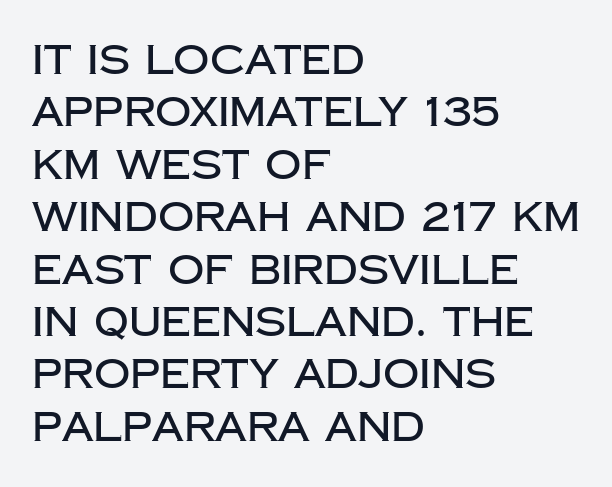
Where is the straight margin? On the left. The glyphs are unaccompanied by any horizontal stroke below them. Varying glyph widths throughout — classic text-font behaviour. Notice how the stems are strictly vertical — no italics here. Type style note: lacks serifs.
